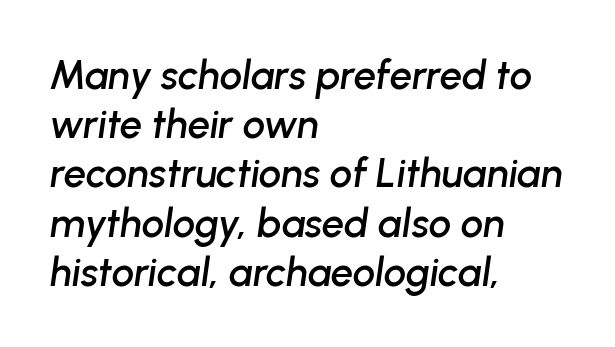
{"italic": "yes", "lean": "right", "slant_degrees": 8, "width": "normal", "stroke_contrast": "low", "x_height": "medium", "monospaced": "no", "underline": "no", "align": "left", "line_spacing_ratio": 1.23, "letter_spacing": "normal", "letter_spacing_em": 0.0, "glyph_px": 40}
